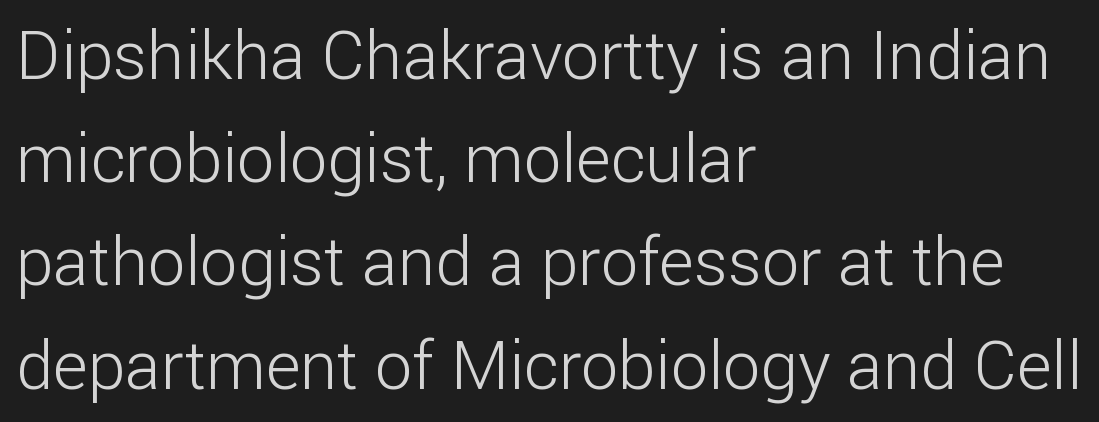
The image shows 67 px light sans-serif type, upright; set left-aligned, normal line spacing (1.54x), normal letter spacing, not underlined; low stroke contrast and a medium x-height.
